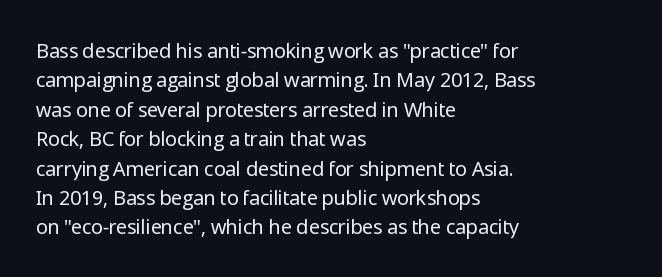
Look at the tracking — it's just the regular setting, nothing added. This sample keeps an unexceptional amount of space between lines. A typesetter would mark this as roman, not italic. Each row of text sits above clean, open space. Ink coverage per letter is moderate at most. This rendering uses left alignment, leaving the right contour irregular.
